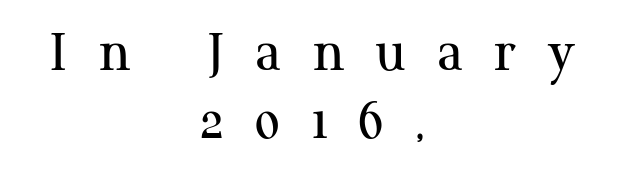
The image shows 62 px regular-weight serif type, upright; set centered, tight line spacing (1.09x), unusually wide letter spacing (+0.49 em), not underlined; medium stroke contrast and a medium x-height.
